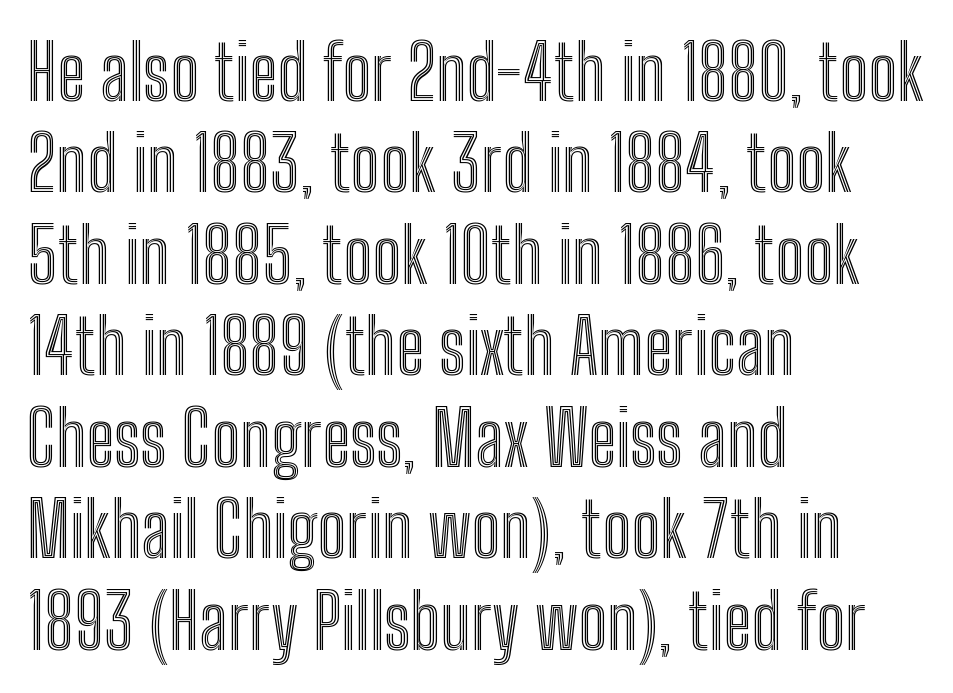
Q: Is the text italic (slanted)? A: No, it is upright.
Q: Is the text underlined? A: No.
Q: How is the paragraph aligned? A: Left-aligned.
Q: Is the spacing between letters normal or unusually wide? A: Normal.
Q: Width (condensed, normal, or wide)? A: Condensed.
Q: x-height? A: Medium.
Q: Monospaced? A: No.
